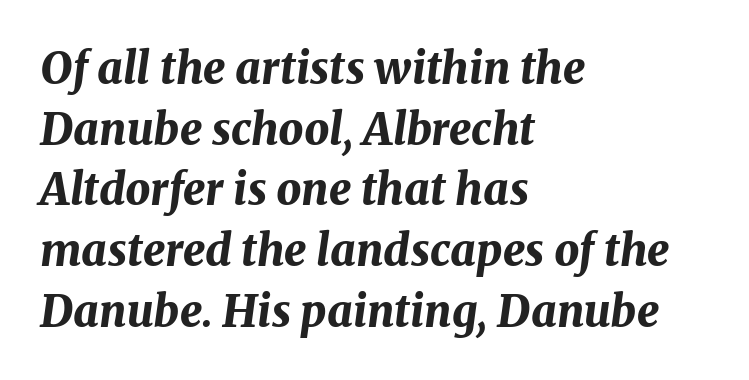
The image shows 44 px bold type, italic (leaning right); set left-aligned, normal line spacing (1.38x), normal letter spacing, not underlined; medium stroke contrast and a medium x-height.
